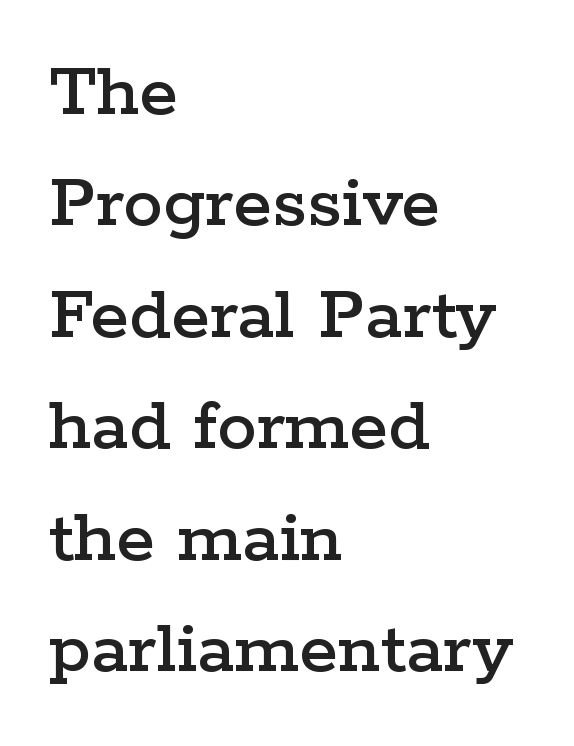
The image shows 79 px wide serif type, upright; set left-aligned, normal line spacing (1.41x), normal letter spacing, not underlined; low stroke contrast and a medium x-height.
